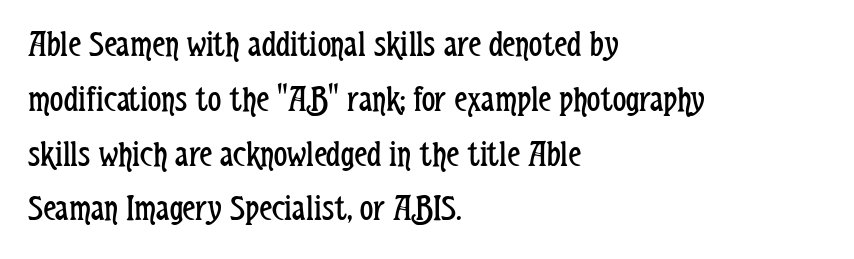
The image shows 37 px regular-weight, condensed sans-serif type, upright; set left-aligned, normal line spacing (1.48x), normal letter spacing, not underlined; low stroke contrast and a medium x-height.
